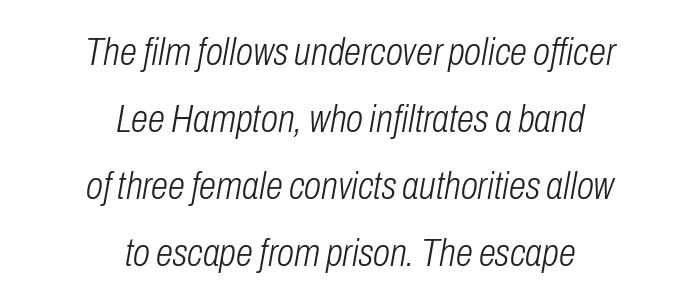
{"italic": "yes", "lean": "right", "slant_degrees": 10, "bold": "no", "weight": "light", "width": "condensed", "stroke_contrast": "low", "x_height": "medium", "monospaced": "no", "underline": "no", "align": "center", "line_spacing_ratio": 1.72, "letter_spacing": "normal", "letter_spacing_em": 0.0, "glyph_px": 39}
